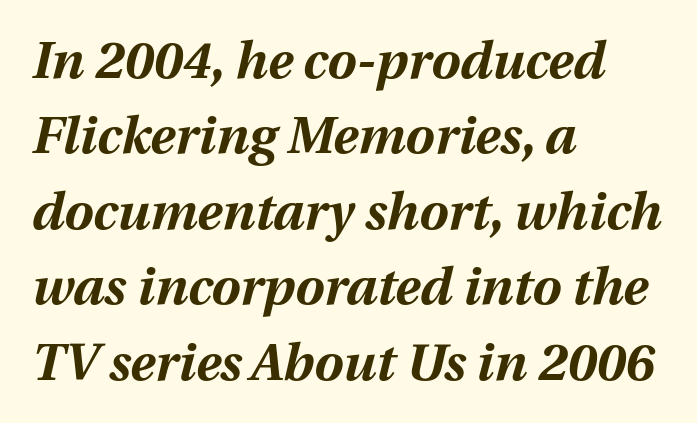
{"italic": "yes", "lean": "right", "slant_degrees": 12, "bold": "yes", "weight": "bold", "width": "normal", "stroke_contrast": "medium", "x_height": "medium", "monospaced": "no", "underline": "no", "align": "left", "line_spacing": "normal", "line_spacing_ratio": 1.45, "letter_spacing": "normal", "letter_spacing_em": 0.0, "glyph_px": 52}
